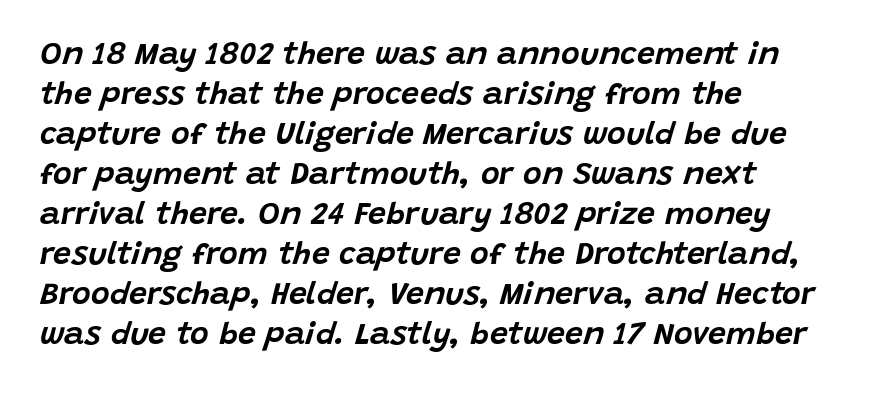
The image shows 32 px text type, italic (leaning right); set left-aligned, normal line spacing (1.25x), normal letter spacing, not underlined; low stroke contrast and a large x-height.
